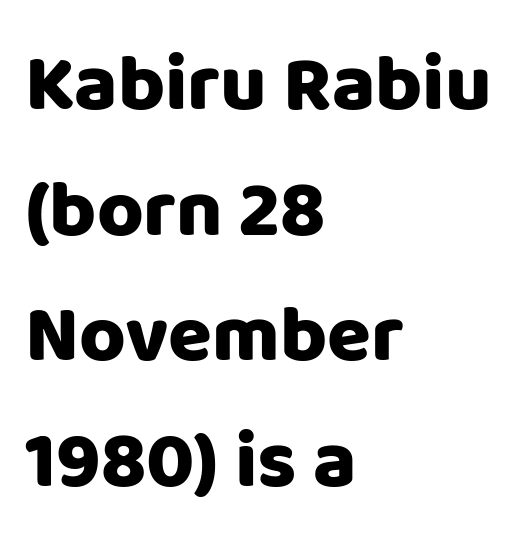
The image shows 80 px heavy sans-serif type, upright; set left-aligned, normal line spacing (1.57x), normal letter spacing, not underlined; low stroke contrast and a large x-height.
